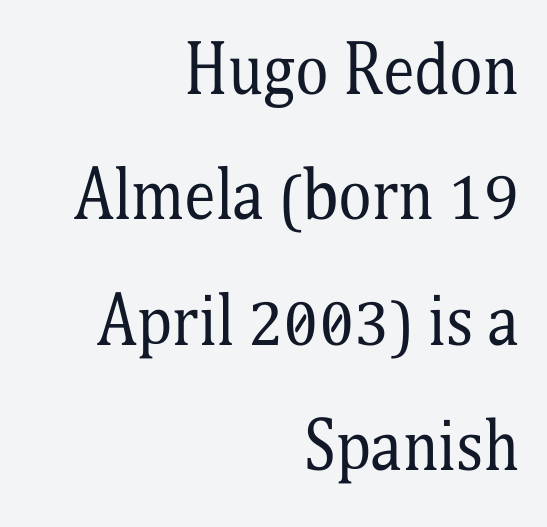
Q: Is the text bold? A: No.
Q: Is the text italic (slanted)? A: No, it is upright.
Q: Is the typeface a serif or a sans-serif typeface? A: Serif.
Q: Is the text underlined? A: No.
Q: How is the paragraph aligned? A: Right-aligned.
Q: Is the spacing between letters normal or unusually wide? A: Normal.
Q: Is the spacing between lines tight, normal or loose? A: Loose.
Q: Width (condensed, normal, or wide)? A: Condensed.
Q: Stroke contrast? A: Medium.
Q: x-height? A: Medium.
Q: Monospaced? A: No.
